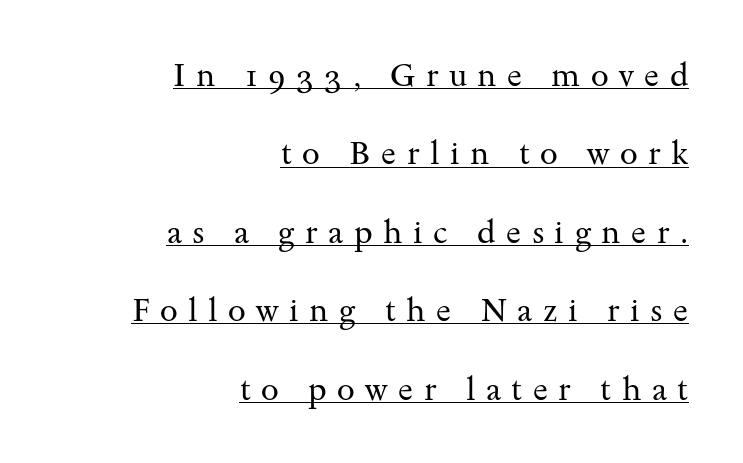
The image shows 32 px regular-weight, wide serif type, upright; set right-aligned, loose line spacing (2.45x), unusually wide letter spacing (+0.33 em), underlined; medium stroke contrast and a small x-height.
